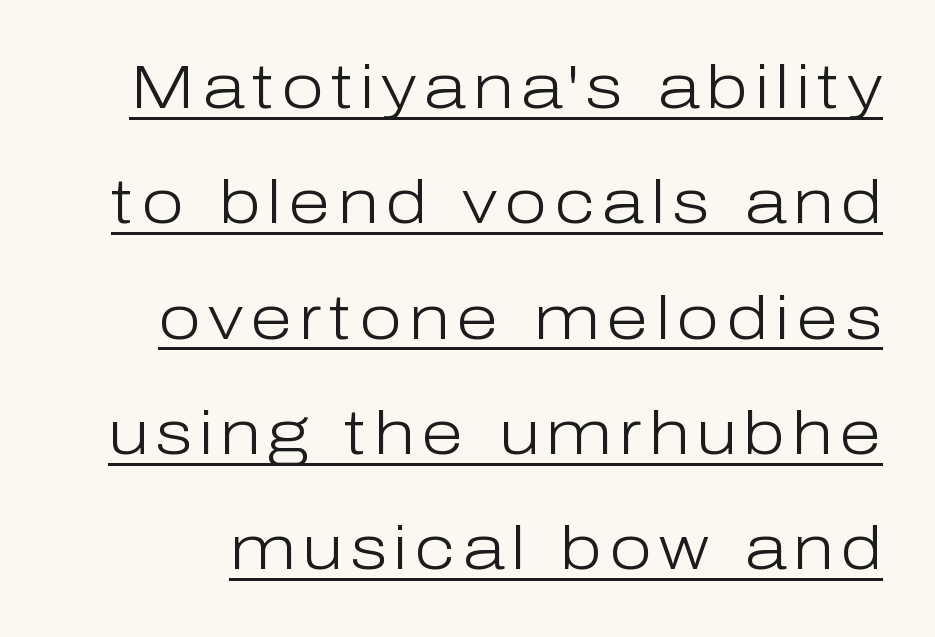
Are there feet on the stems? There aren't — it's a sans. These lines were composed using upright roman letters. This sample carries an underscore along the baseline area. A light-to-regular cut is what we see here. Note the varied advance widths — an 'i' is clearly narrower than an 'm'.
